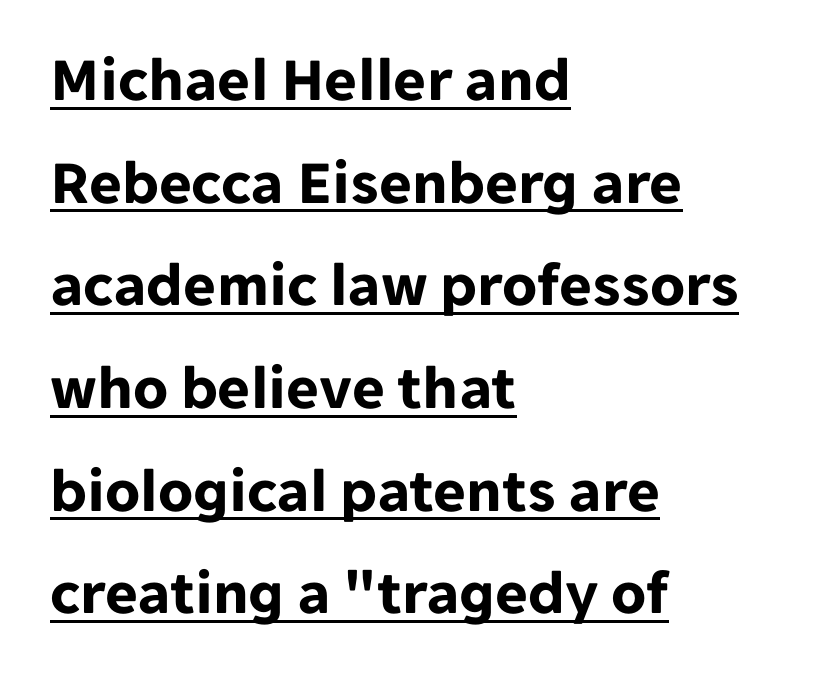
{"serif": "no", "italic": "no", "bold": "yes", "weight": "bold", "width": "normal", "stroke_contrast": "low", "x_height": "medium", "monospaced": "no", "underline": "yes", "align": "left", "line_spacing": "normal", "line_spacing_ratio": 1.63, "letter_spacing": "normal", "letter_spacing_em": 0.0, "glyph_px": 63}
